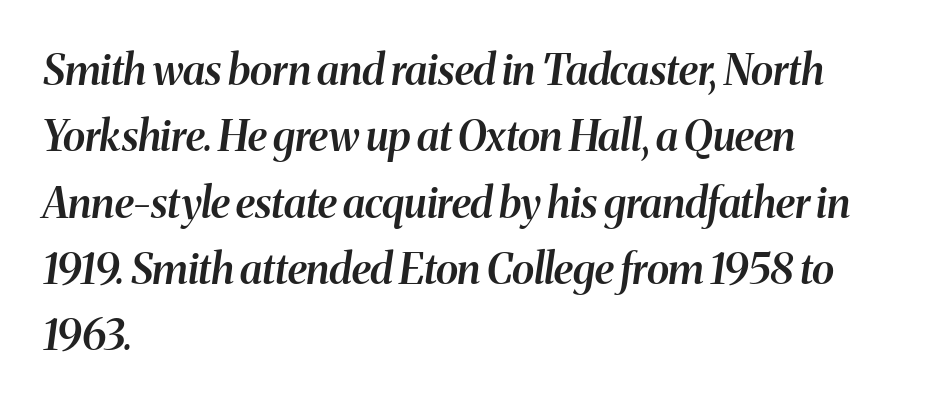
Anything drawn beneath the words? Only blank space. Looks like regular typesetting: each glyph gets only the width it needs. Casual observation: everything's shoved over to the left. These words are printed semibold, heavier than regular yet not bold. Is the letter spacing exaggerated? No — it looks like the ordinary default. Quick note: italic.
